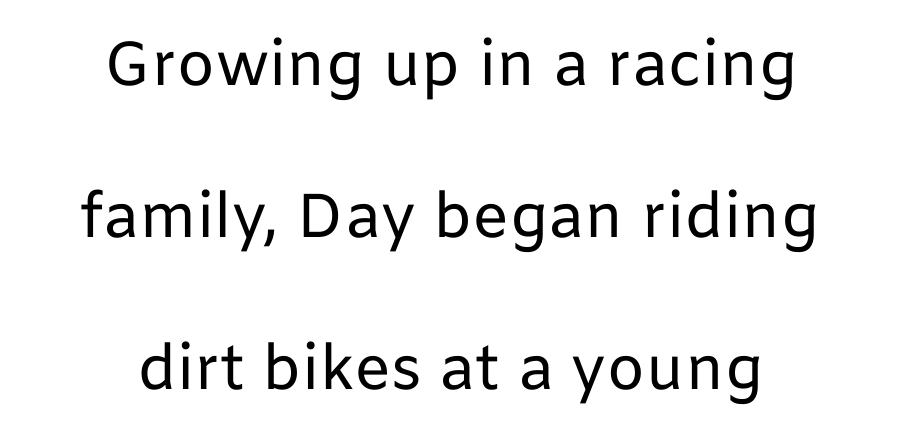
The image shows 62 px regular-weight sans-serif type, upright; set centered, loose line spacing (2.45x), normal letter spacing, not underlined; low stroke contrast and a medium x-height.
